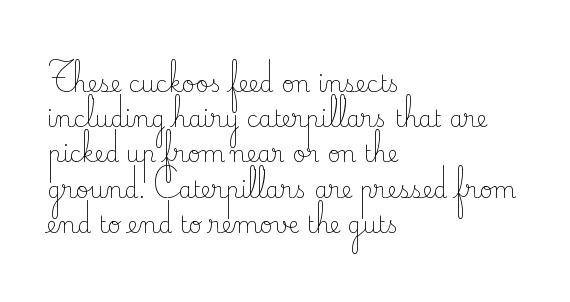
{"italic": "no", "bold": "no", "underline": "no", "align": "left", "line_spacing": "normal", "line_spacing_ratio": 1.53, "letter_spacing": "normal", "letter_spacing_em": 0.0, "glyph_px": 23}
